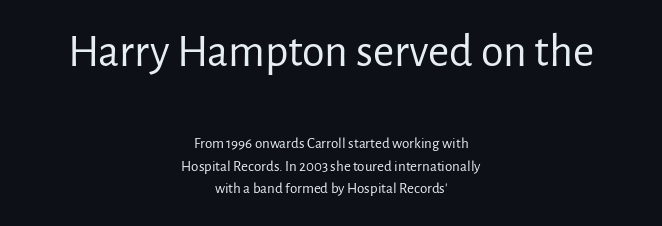
Check where the strokes stop: nothing finishes them off — pure sans. This sample uses plain, unmodified letter spacing. The designer left line spacing at the default. In this sample the first text group is rendered at the bigger scale.
